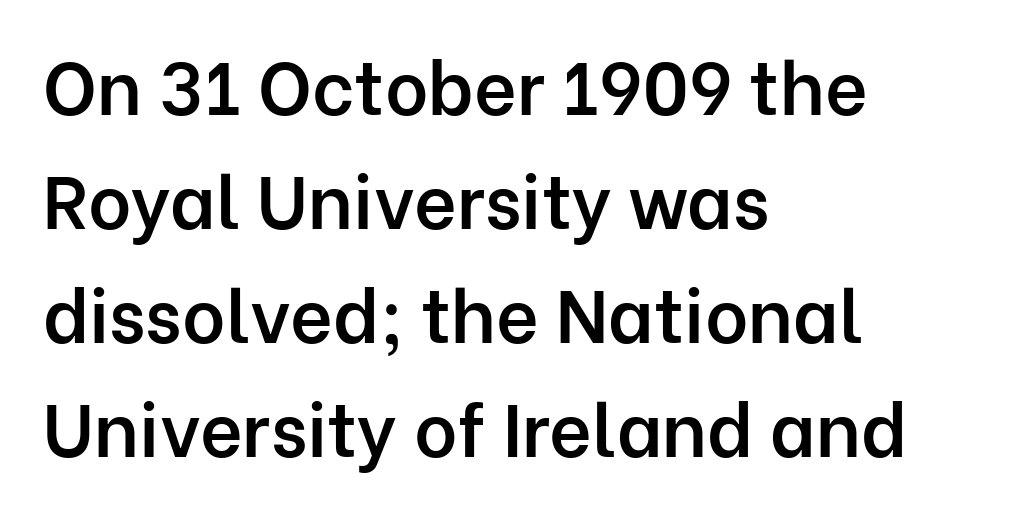
{"serif": "no", "italic": "no", "bold": "semi", "weight": "semibold", "width": "normal", "stroke_contrast": "low", "x_height": "medium", "monospaced": "no", "underline": "no", "align": "left", "line_spacing": "normal", "line_spacing_ratio": 1.54, "letter_spacing": "normal", "letter_spacing_em": 0.0, "glyph_px": 74}
